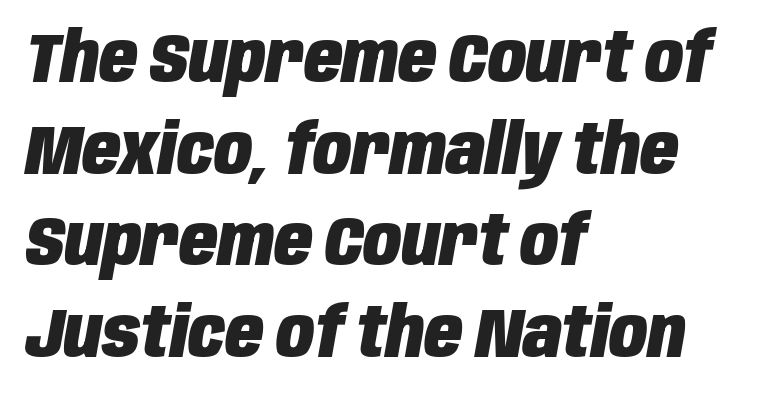
The image shows 70 px heavy, condensed type, italic (leaning right); set left-aligned, normal line spacing (1.31x), normal letter spacing, not underlined; low stroke contrast and a large x-height.
